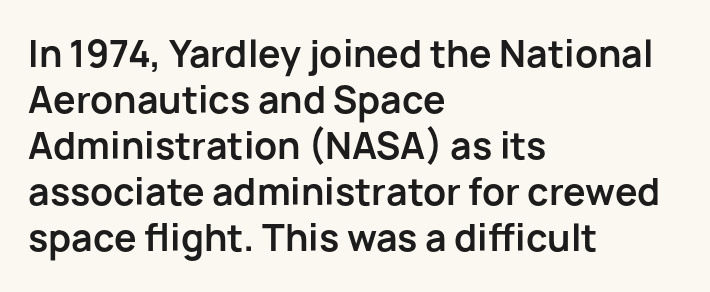
Q: Is the text bold? A: Yes.
Q: Is the text italic (slanted)? A: No, it is upright.
Q: Is the typeface a serif or a sans-serif typeface? A: Sans-serif.
Q: Is the text underlined? A: No.
Q: How is the paragraph aligned? A: Left-aligned.
Q: Is the spacing between letters normal or unusually wide? A: Normal.
Q: Is the spacing between lines tight, normal or loose? A: Normal.
Q: Width (condensed, normal, or wide)? A: Normal.
Q: Stroke contrast? A: Low.
Q: x-height? A: Medium.
Q: Monospaced? A: No.
